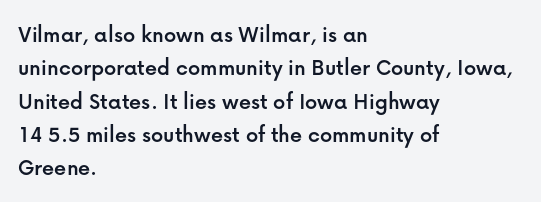
Q: Is the text italic (slanted)? A: No, it is upright.
Q: Is the text underlined? A: No.
Q: How is the paragraph aligned? A: Left-aligned.
Q: Is the spacing between letters normal or unusually wide? A: Normal.
Q: Is the spacing between lines tight, normal or loose? A: Normal.
